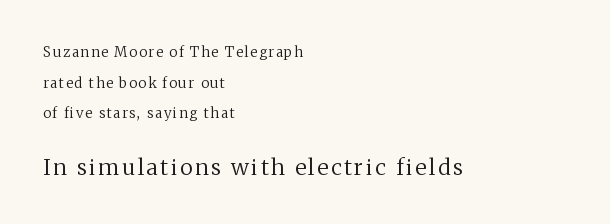
Where is the straight margin? On the left. Each row of text sits above clean, open space. Ascenders rise straight up at ninety degrees. Caption: face not bold, strokes unweighted. Quick note: interline space is abundant.
